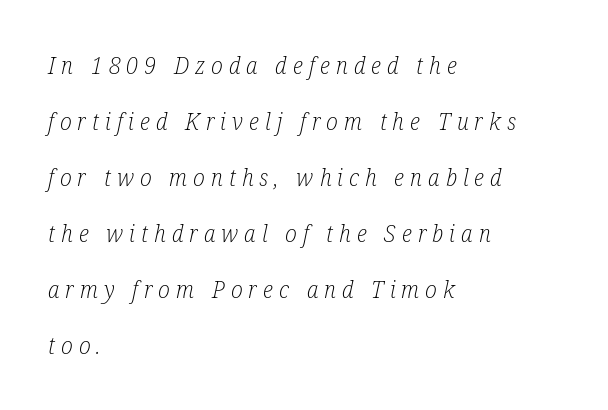
The glyphs look as if they've been sheared to an angle. The leading is generous, giving the passage an open texture. Descender tails drop into unmarked territory. Glyph-to-glyph distance is far greater than everyday printed text. Weight: regular or lighter. Short and long lines alike share a common starting point at left.
